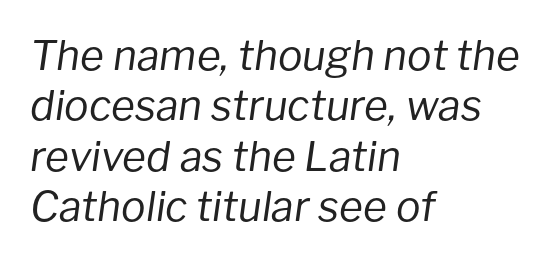
The passage shown is not bold in any degree. Slanted lettering throughout. The lines in this sample share a left origin and differ only in where they stop. This sample uses plain, unmodified letter spacing.
